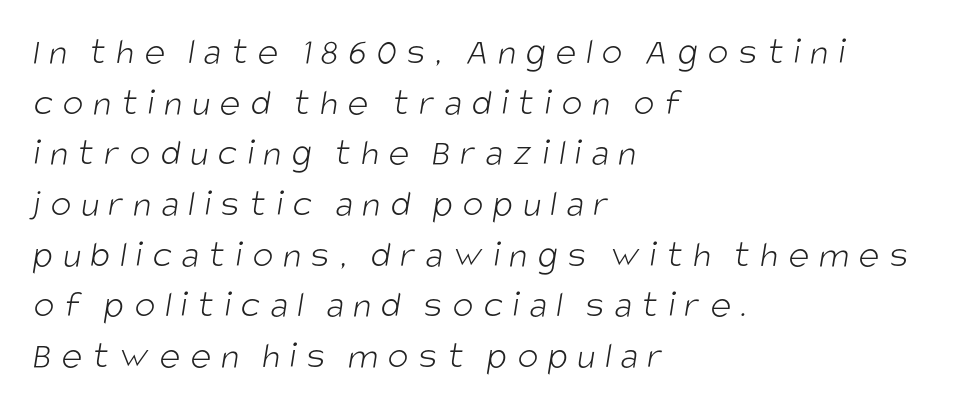
Q: Is the text bold? A: No.
Q: Is the typeface a serif or a sans-serif typeface? A: Sans-serif.
Q: Is the text underlined? A: No.
Q: How is the paragraph aligned? A: Left-aligned.
Q: Is the spacing between letters normal or unusually wide? A: Unusually wide.
Q: Is the spacing between lines tight, normal or loose? A: Normal.
Q: Width (condensed, normal, or wide)? A: Condensed.
Q: Stroke contrast? A: Low.
Q: x-height? A: Large.
Q: Monospaced? A: No.
